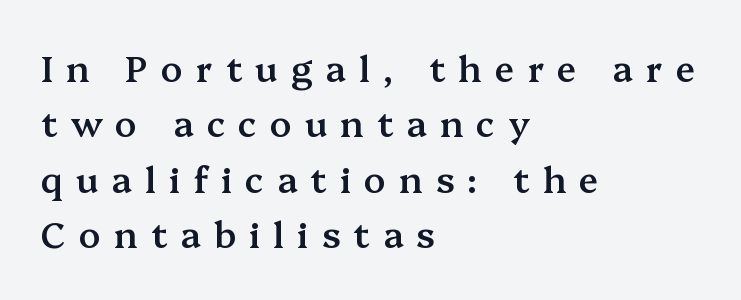
{"serif": "yes", "italic": "no", "bold": "semi", "weight": "semibold", "width": "normal", "stroke_contrast": "medium", "x_height": "medium", "monospaced": "no", "underline": "no", "align": "left", "line_spacing": "normal", "line_spacing_ratio": 1.54, "letter_spacing": "wide", "letter_spacing_em": 0.36, "glyph_px": 36}
